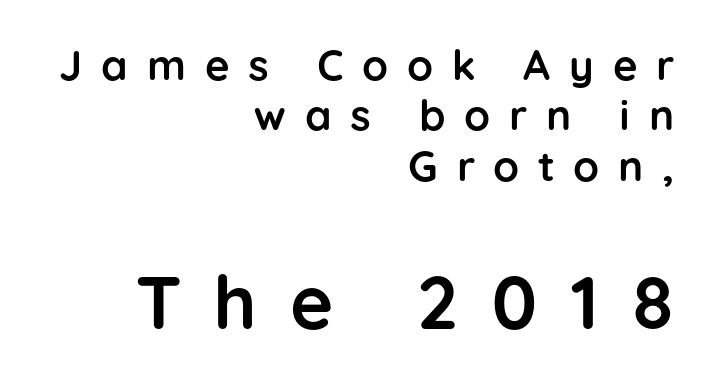
{"serif": "no", "italic": "no", "bold": "yes", "weight": "semibold", "width": "normal", "stroke_contrast": "low", "x_height": "medium", "monospaced": "no", "underline": "no", "align": "right", "line_spacing_ratio": 1.2, "letter_spacing": "wide", "letter_spacing_em": 0.45, "larger_block": "second", "size_ratio": 1.76, "glyph_px": 74}
